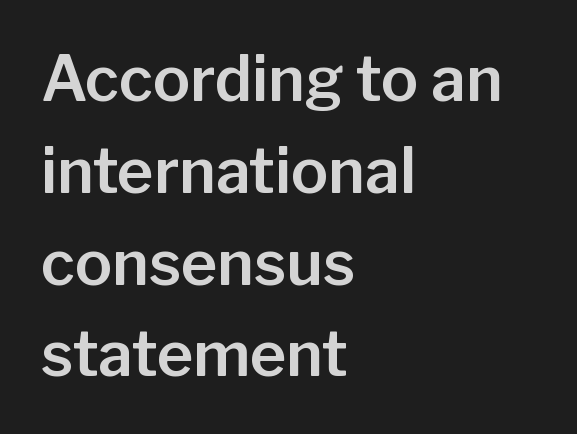
The rendering uses natural spacing where letterforms have individual widths. The gaps between neighbouring characters are ordinary and unremarkable. Classification — sans serif. Decoration check: the copy has no underline.
